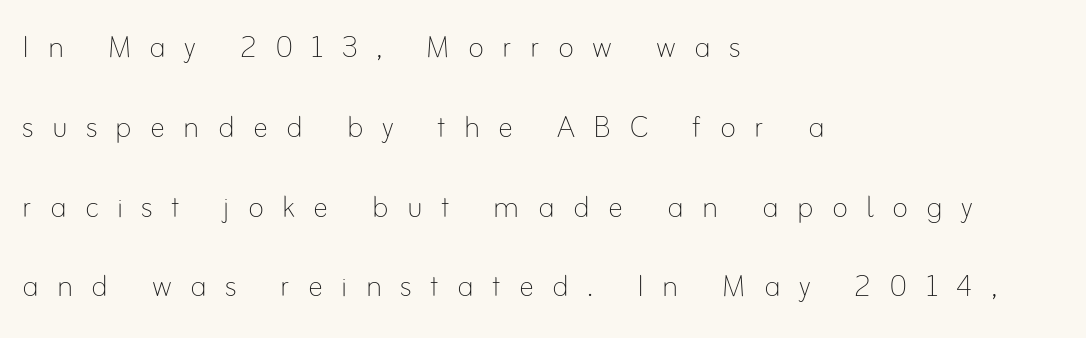
Q: Is the text bold? A: No.
Q: Is the text italic (slanted)? A: No, it is upright.
Q: Is the text underlined? A: No.
Q: How is the paragraph aligned? A: Left-aligned.
Q: Is the spacing between letters normal or unusually wide? A: Unusually wide.
Q: Is the spacing between lines tight, normal or loose? A: Loose.
Q: Width (condensed, normal, or wide)? A: Normal.
Q: Stroke contrast? A: Low.
Q: x-height? A: Small.
Q: Monospaced? A: No.
